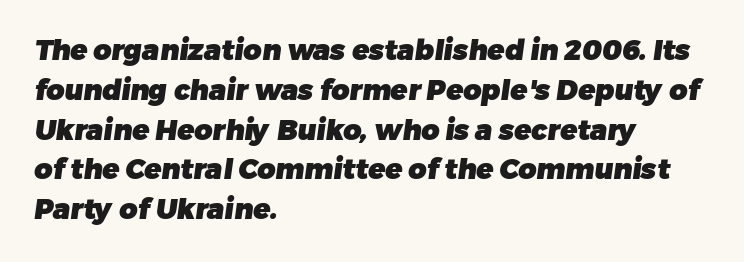
Descenders are the only things crossing below the line. Does the type have serifs? No, each stem ends abruptly. This sample keeps an unexceptional amount of space between lines. The font is running at its bold setting.
